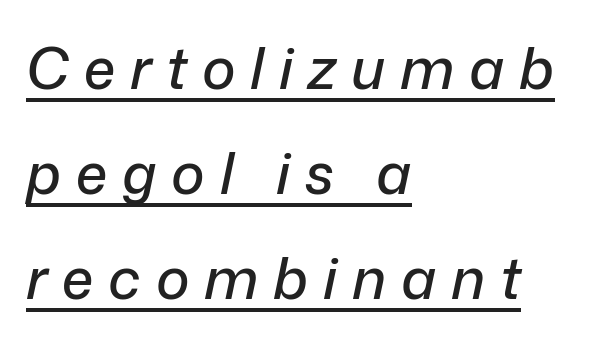
Q: Is the text italic (slanted)? A: Yes, it leans right by about 12 degrees.
Q: Is the text underlined? A: Yes.
Q: How is the paragraph aligned? A: Left-aligned.
Q: Is the spacing between letters normal or unusually wide? A: Unusually wide.
Q: Width (condensed, normal, or wide)? A: Normal.
Q: Stroke contrast? A: Low.
Q: x-height? A: Medium.
Q: Monospaced? A: No.
